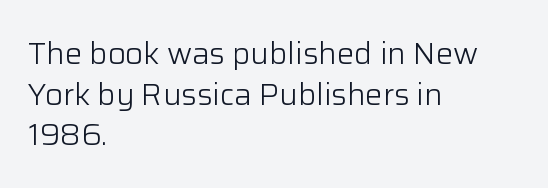
Q: Is the text bold? A: No.
Q: Is the text italic (slanted)? A: No, it is upright.
Q: Is the typeface a serif or a sans-serif typeface? A: Sans-serif.
Q: Is the text underlined? A: No.
Q: How is the paragraph aligned? A: Left-aligned.
Q: Is the spacing between letters normal or unusually wide? A: Normal.
Q: Is the spacing between lines tight, normal or loose? A: Normal.
Q: Width (condensed, normal, or wide)? A: Normal.
Q: Stroke contrast? A: Low.
Q: x-height? A: Medium.
Q: Monospaced? A: No.
